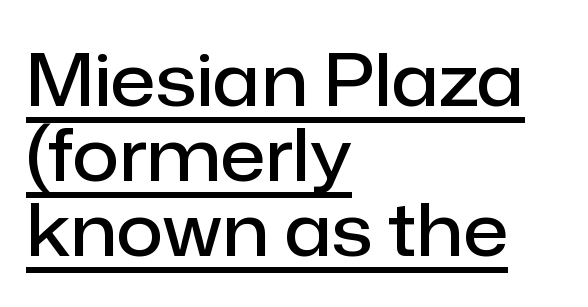
Q: Is the text bold? A: Semi-bold.
Q: Is the text italic (slanted)? A: No, it is upright.
Q: Is the typeface a serif or a sans-serif typeface? A: Sans-serif.
Q: Is the text underlined? A: Yes.
Q: How is the paragraph aligned? A: Left-aligned.
Q: Is the spacing between letters normal or unusually wide? A: Normal.
Q: Is the spacing between lines tight, normal or loose? A: Tight.
Q: Width (condensed, normal, or wide)? A: Normal.
Q: Stroke contrast? A: Low.
Q: x-height? A: Medium.
Q: Monospaced? A: No.
